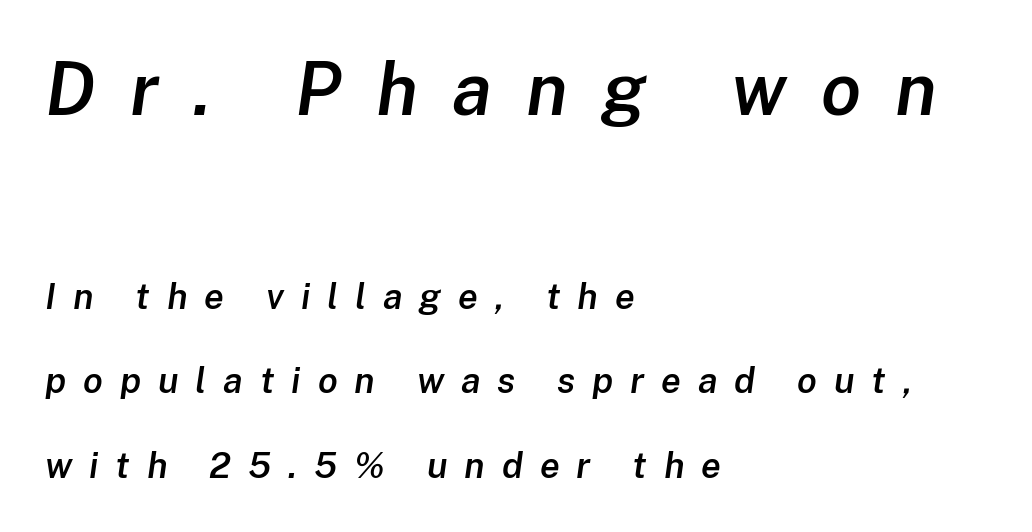
{"italic": "yes", "lean": "right", "slant_degrees": 8, "bold": "semi", "weight": "semibold", "width": "normal", "stroke_contrast": "low", "x_height": "medium", "monospaced": "no", "underline": "no", "align": "left", "line_spacing": "loose", "line_spacing_ratio": 2.34, "letter_spacing": "wide", "letter_spacing_em": 0.47, "larger_block": "first", "size_ratio": 2.03, "glyph_px": 73}
